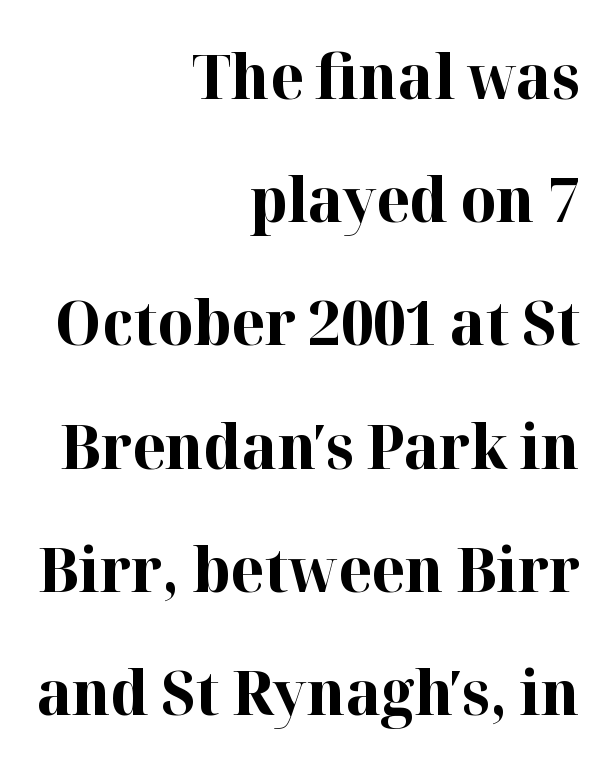
The image shows 61 px bold serif type, upright; set right-aligned, loose line spacing (2.02x), normal letter spacing, not underlined; high stroke contrast and a medium x-height.
